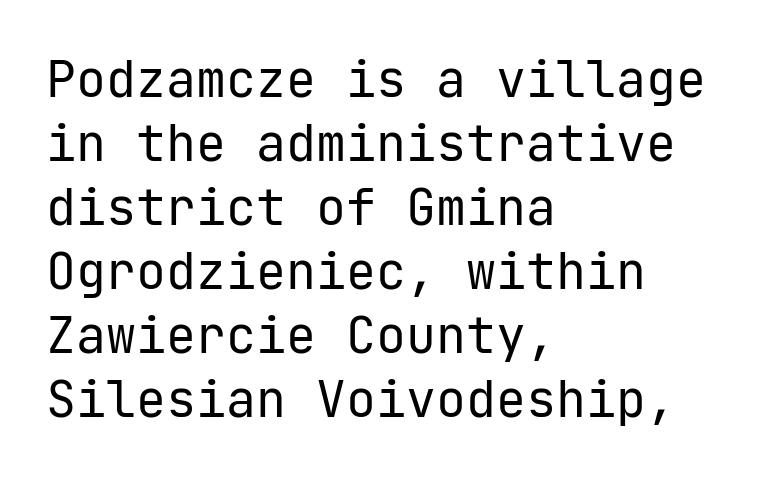
{"serif": "no", "italic": "no", "bold": "no", "weight": "regular", "width": "normal", "stroke_contrast": "low", "x_height": "medium", "underline": "no", "align": "left", "line_spacing": "normal", "line_spacing_ratio": 1.28, "letter_spacing": "normal", "letter_spacing_em": 0.0, "glyph_px": 50}
